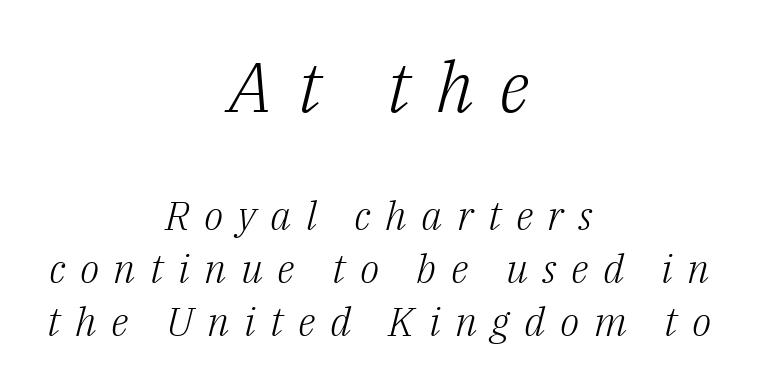
Letter spacing: wide. Every character sits at an angle, as italics do. The font family rendered here belongs to the serif group. In terms of leading, this rendering sits right in the middle. The face used here is proportionally spaced, like ordinary book or web type. Size contrast runs from large at the top to small at the bottom.
